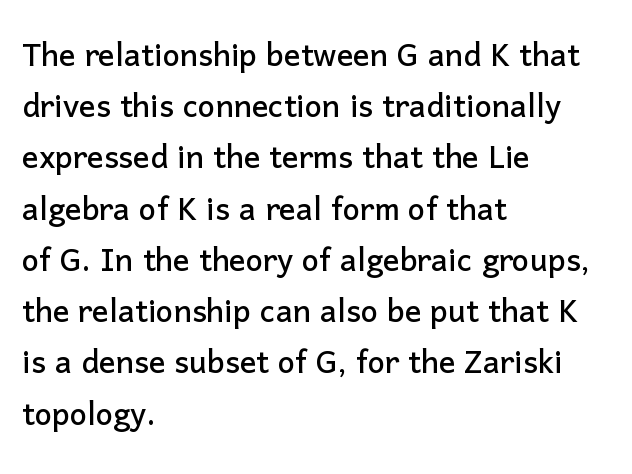
Q: Is the text italic (slanted)? A: No, it is upright.
Q: Is the typeface a serif or a sans-serif typeface? A: Sans-serif.
Q: Is the text underlined? A: No.
Q: How is the paragraph aligned? A: Left-aligned.
Q: Is the spacing between letters normal or unusually wide? A: Normal.
Q: Is the spacing between lines tight, normal or loose? A: Normal.
Q: Width (condensed, normal, or wide)? A: Normal.
Q: Stroke contrast? A: Low.
Q: x-height? A: Medium.
Q: Monospaced? A: No.
